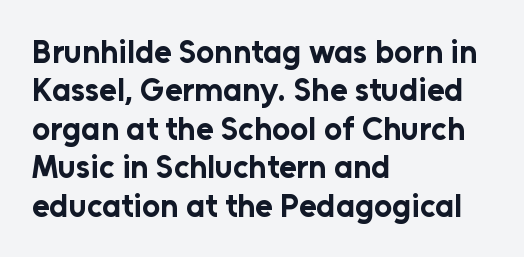
The image shows 32 px bold sans-serif type, upright; set left-aligned, line spacing 1.2x, normal letter spacing, not underlined; low stroke contrast and a medium x-height.
